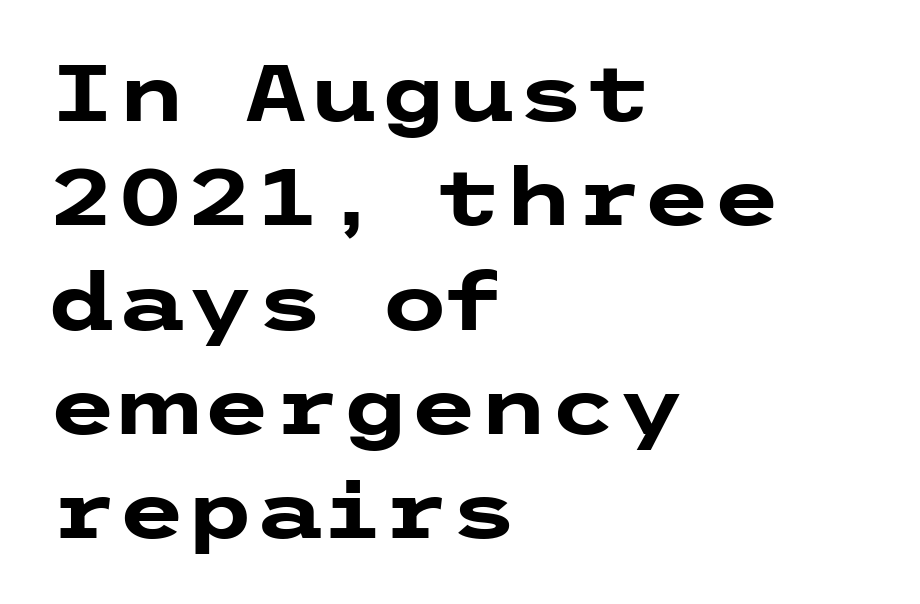
{"serif": "no", "italic": "no", "bold": "yes", "weight": "heavy", "width": "wide", "stroke_contrast": "low", "x_height": "medium", "underline": "no", "align": "left", "line_spacing": "normal", "line_spacing_ratio": 1.32, "letter_spacing": "normal", "letter_spacing_em": 0.0, "glyph_px": 79}
